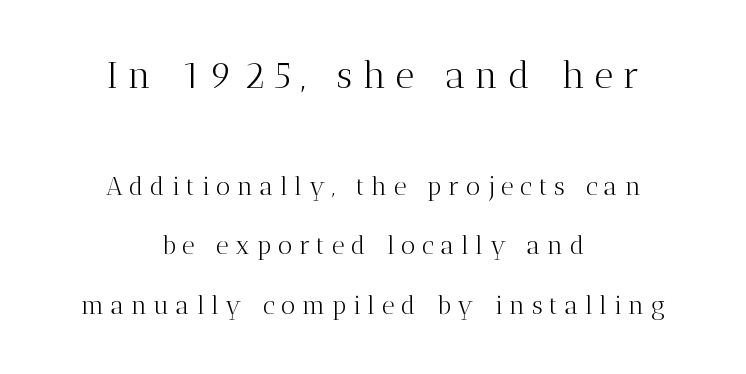
The glyphs in this specimen are seriffed. Character size in the leading block exceeds that of the trailing block. How are the letters spaced? Widely, with obvious added tracking. The rendering positions every line midway between the sides.
